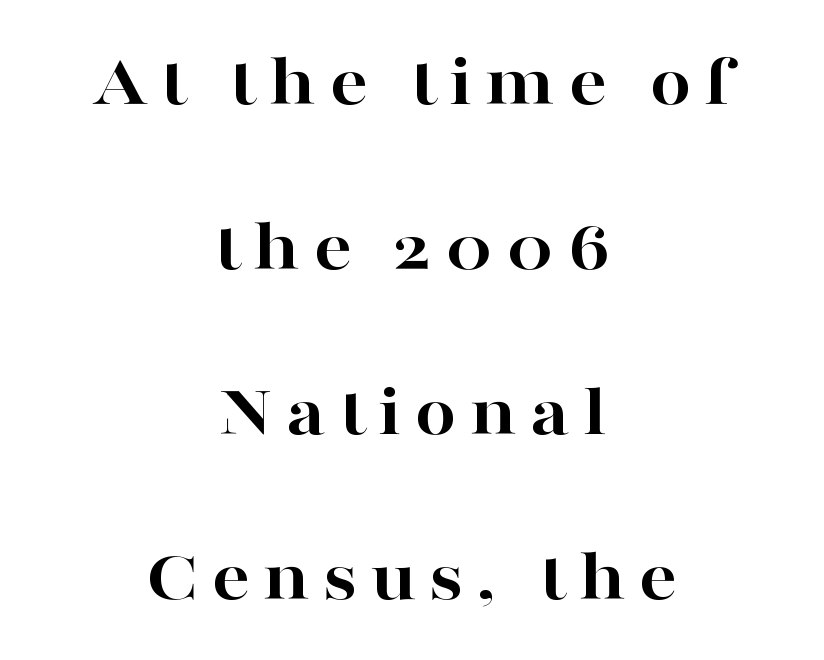
{"serif": "yes", "italic": "no", "bold": "yes", "weight": "bold", "width": "wide", "stroke_contrast": "high", "x_height": "medium", "monospaced": "no", "underline": "no", "align": "center", "line_spacing": "loose", "line_spacing_ratio": 2.2, "glyph_px": 75}
